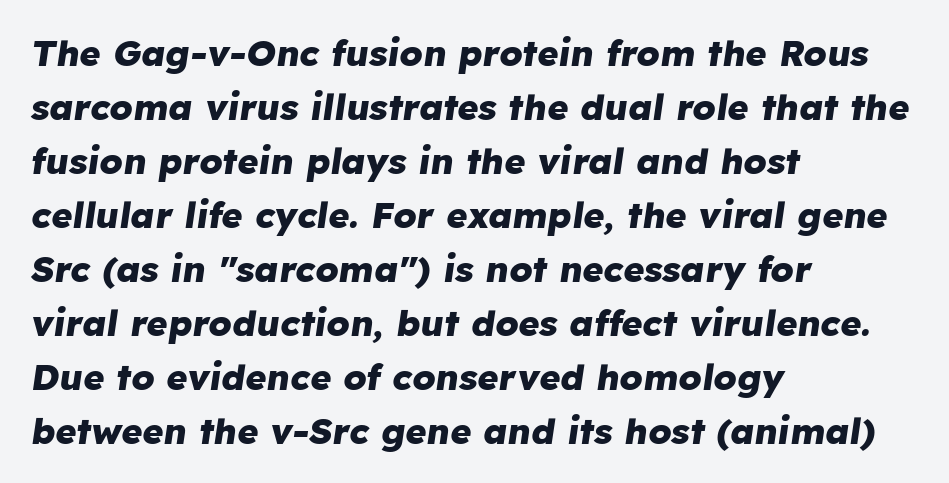
The image shows 36 px heavy type, italic (leaning right); set left-aligned, normal line spacing (1.5x), normal letter spacing, not underlined; low stroke contrast and a medium x-height.
